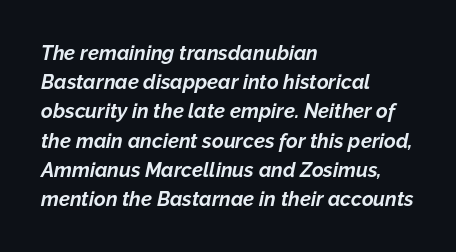
The image shows 20 px bold type, italic (leaning right); set left-aligned, normal line spacing (1.46x), normal letter spacing, not underlined.
